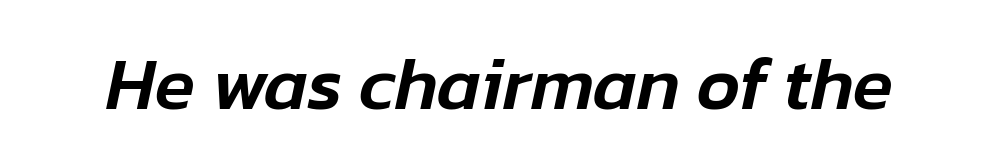
{"italic": "yes", "lean": "right", "slant_degrees": 12, "width": "normal", "stroke_contrast": "low", "x_height": "medium", "monospaced": "no", "underline": "no", "letter_spacing": "normal", "letter_spacing_em": 0.0, "glyph_px": 74}
